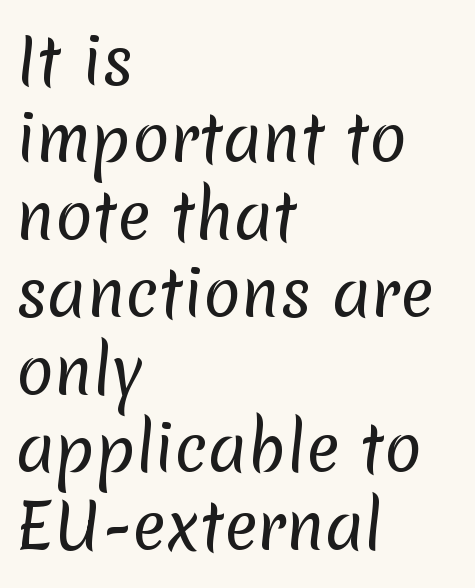
Q: Is the text bold? A: No.
Q: Is the typeface a serif or a sans-serif typeface? A: Sans-serif.
Q: Is the text underlined? A: No.
Q: How is the paragraph aligned? A: Left-aligned.
Q: Is the spacing between letters normal or unusually wide? A: Normal.
Q: Is the spacing between lines tight, normal or loose? A: Normal.
Q: Width (condensed, normal, or wide)? A: Normal.
Q: Stroke contrast? A: Low.
Q: x-height? A: Medium.
Q: Monospaced? A: No.
